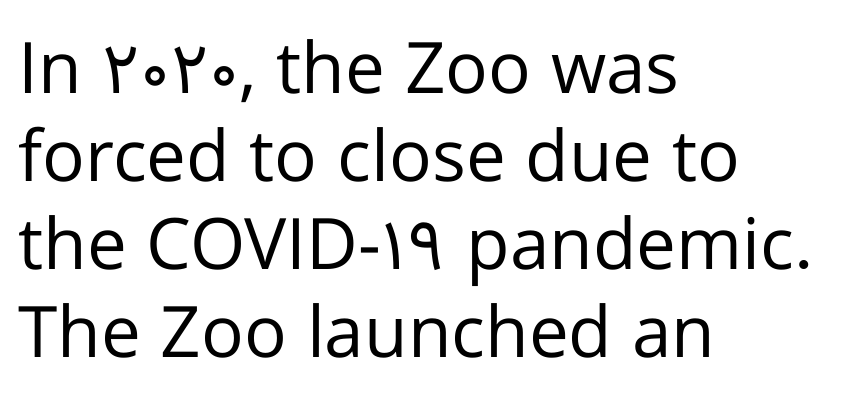
Nothing heavy about these letters — not bold at all. Honestly, the letter spacing is just normal — you wouldn't notice it. Classification — sans serif. Rule under the text: the space is simply empty.
